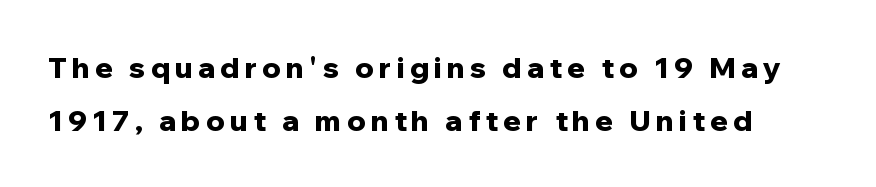
The image shows 29 px bold sans-serif type, upright; set line spacing 1.82x, not underlined; low stroke contrast and a medium x-height.
